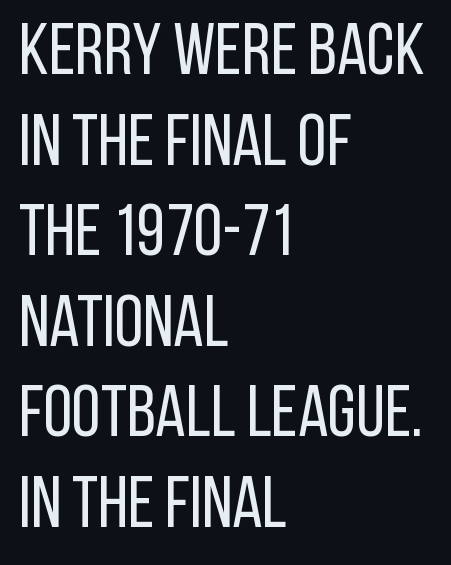
Q: Is the text bold? A: No.
Q: Is the text italic (slanted)? A: No, it is upright.
Q: Is the typeface a serif or a sans-serif typeface? A: Sans-serif.
Q: Is the text underlined? A: No.
Q: How is the paragraph aligned? A: Left-aligned.
Q: Is the spacing between letters normal or unusually wide? A: Normal.
Q: Width (condensed, normal, or wide)? A: Condensed.
Q: Stroke contrast? A: Low.
Q: x-height? A: Large.
Q: Monospaced? A: No.
